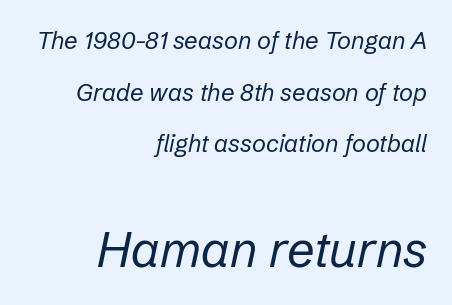
Clear beneath every line of the passage. Each word holds together tightly as a unit, with standard inter-letter gaps. The typesetter chose a ragged-left arrangement here. Of the two passages, the one underneath uses the larger point size. Honestly, the rows look like they've been pulled way apart. Designer's note — italics engaged.
